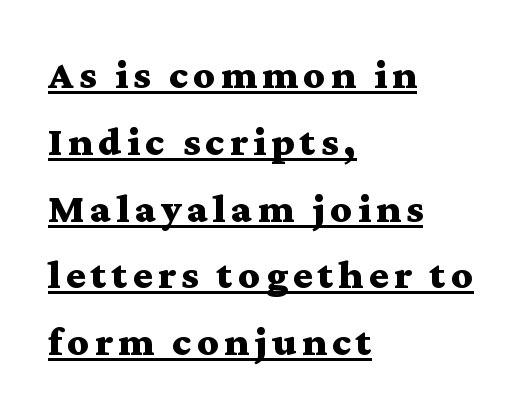
The text was rendered using a seriffed face with decorative stroke endings. You'd pick this weight for a headline — it's a proper bold. Casual observation: everything's shoved over to the left. A typesetter would call this proportional, since set widths differ per character.
